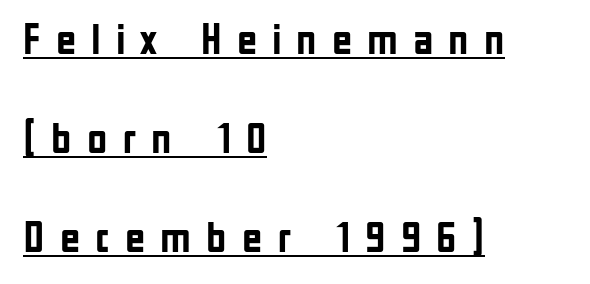
The image shows 44 px semibold, condensed sans-serif type, upright; set left-aligned, loose line spacing (2.25x), unusually wide letter spacing (+0.34 em), underlined; low stroke contrast and a medium x-height.
